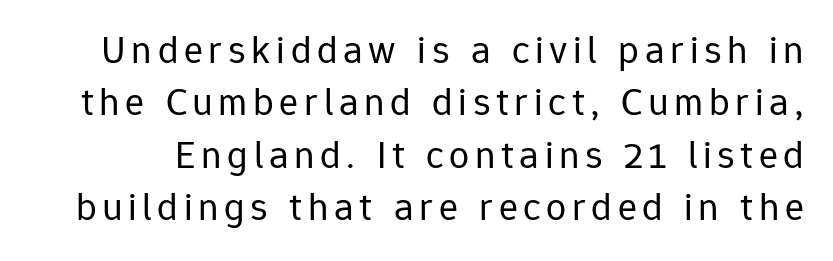
The image shows 40 px regular-weight sans-serif type, upright; set normal line spacing (1.31x), not underlined; low stroke contrast and a medium x-height.
